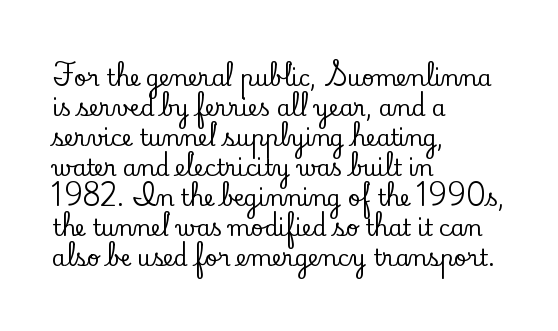
The image shows 22 px text type, upright; set left-aligned, normal line spacing (1.36x), normal letter spacing, not underlined.
